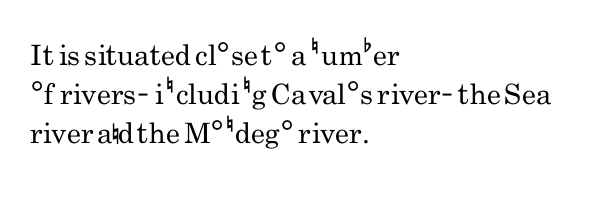
The image shows 28 px regular-weight, condensed sans-serif type, upright; set left-aligned, normal line spacing (1.4x), normal letter spacing, not underlined; low stroke contrast and a small x-height.
